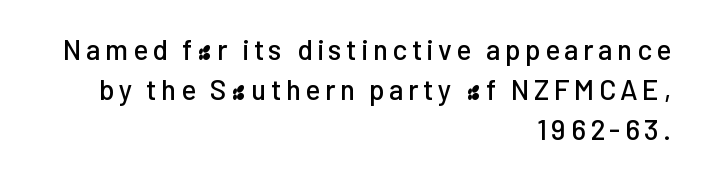
The text block is weighted toward the right margin, trailing off unevenly leftward. The letters advance in unequal steps, a hallmark of proportional type. I'd call this a sans setting — the letters go barefoot. Is there any slant? The stems are plumb.
